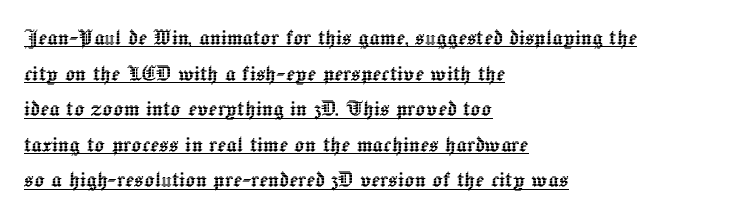
{"italic": "no", "underline": "yes", "align": "left", "line_spacing": "normal", "line_spacing_ratio": 1.37, "letter_spacing": "normal", "letter_spacing_em": 0.0, "glyph_px": 26}
